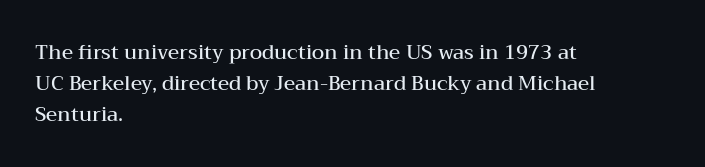
The image shows 20 px text type, upright; set left-aligned, normal line spacing (1.54x), normal letter spacing, not underlined.
